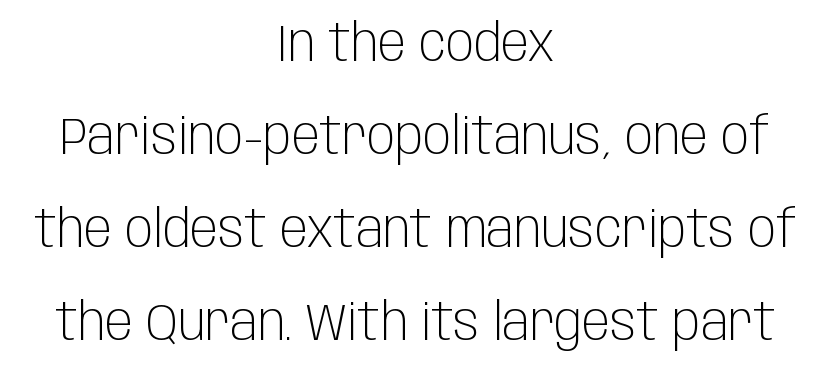
Q: Is the text bold? A: No.
Q: Is the text italic (slanted)? A: No, it is upright.
Q: Is the typeface a serif or a sans-serif typeface? A: Sans-serif.
Q: Is the text underlined? A: No.
Q: How is the paragraph aligned? A: Centered.
Q: Is the spacing between letters normal or unusually wide? A: Normal.
Q: Width (condensed, normal, or wide)? A: Condensed.
Q: Stroke contrast? A: Low.
Q: x-height? A: Large.
Q: Monospaced? A: No.
